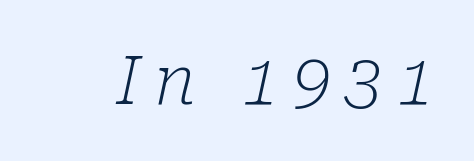
{"serif": "yes", "italic": "yes", "lean": "right", "slant_degrees": 10, "bold": "no", "weight": "light", "width": "normal", "stroke_contrast": "low", "x_height": "medium", "monospaced": "no", "underline": "no", "letter_spacing": "wide", "letter_spacing_em": 0.2, "glyph_px": 68}
